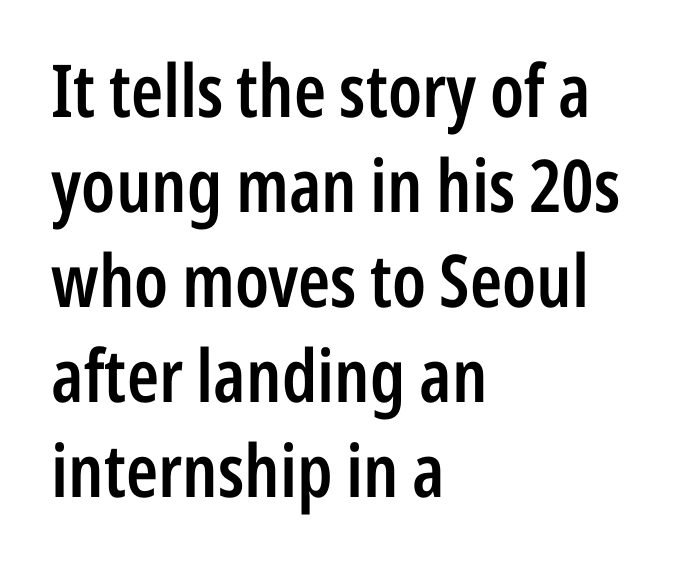
Q: Is the text bold? A: Semi-bold.
Q: Is the text italic (slanted)? A: No, it is upright.
Q: Is the typeface a serif or a sans-serif typeface? A: Sans-serif.
Q: Is the text underlined? A: No.
Q: How is the paragraph aligned? A: Left-aligned.
Q: Is the spacing between letters normal or unusually wide? A: Normal.
Q: Is the spacing between lines tight, normal or loose? A: Normal.
Q: Width (condensed, normal, or wide)? A: Condensed.
Q: Stroke contrast? A: Low.
Q: x-height? A: Medium.
Q: Monospaced? A: No.
